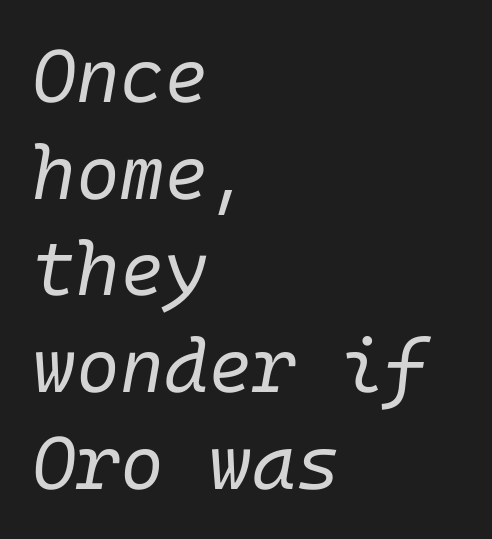
The foot of each line stays bare and open. The lines in this sample share a left origin and differ only in where they stop. The font is comparable to plain body text, perhaps lighter. Horizontal bands of white between lines are of average thickness. Honestly, the letter spacing is just normal — you wouldn't notice it.
